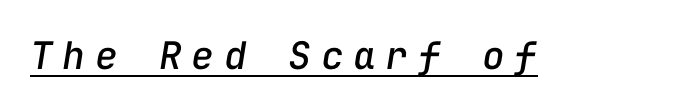
{"italic": "yes", "lean": "right", "slant_degrees": 9, "width": "normal", "stroke_contrast": "low", "x_height": "medium", "monospaced": "yes", "underline": "yes", "letter_spacing": "wide", "letter_spacing_em": 0.25, "glyph_px": 38}
